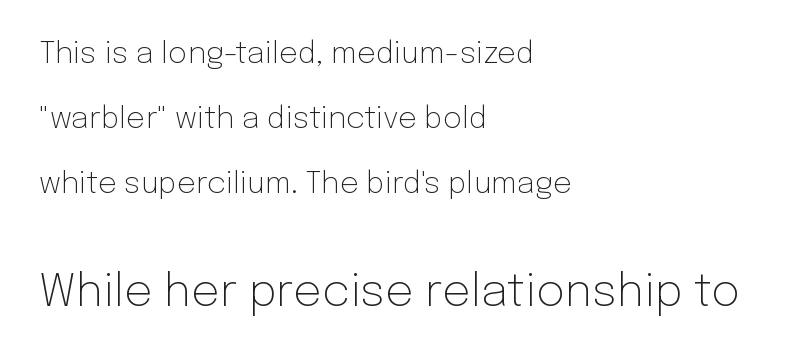
Q: Is the text bold? A: No.
Q: Is the text italic (slanted)? A: No, it is upright.
Q: Is the typeface a serif or a sans-serif typeface? A: Sans-serif.
Q: Is the text underlined? A: No.
Q: How is the paragraph aligned? A: Left-aligned.
Q: Is the spacing between letters normal or unusually wide? A: Normal.
Q: Is the spacing between lines tight, normal or loose? A: Loose.
Q: Which block of text is set in a larger size, the first (top) or the second (bottom)? A: The second (bottom) one.
Q: Width (condensed, normal, or wide)? A: Normal.
Q: Stroke contrast? A: Low.
Q: x-height? A: Medium.
Q: Monospaced? A: No.
